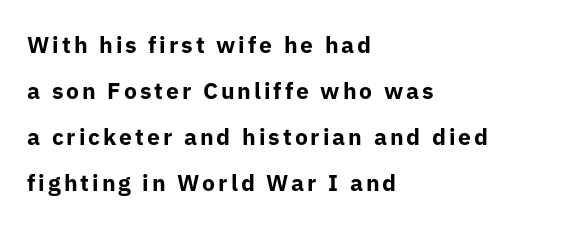
The designer dialed line spacing up above the default. Caption: multi-line text, flush left, ragged right. Each glyph is drawn with heavy, bold strokes. Has an underline been added? It has not. The typography opts for an upright posture over an oblique one.
